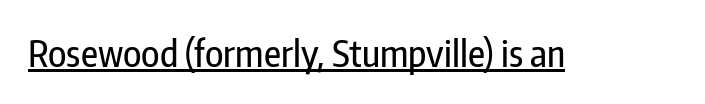
Q: Is the text italic (slanted)? A: No, it is upright.
Q: Is the typeface a serif or a sans-serif typeface? A: Sans-serif.
Q: Is the text underlined? A: Yes.
Q: Is the spacing between letters normal or unusually wide? A: Normal.
Q: Width (condensed, normal, or wide)? A: Condensed.
Q: Stroke contrast? A: Low.
Q: x-height? A: Medium.
Q: Monospaced? A: No.
